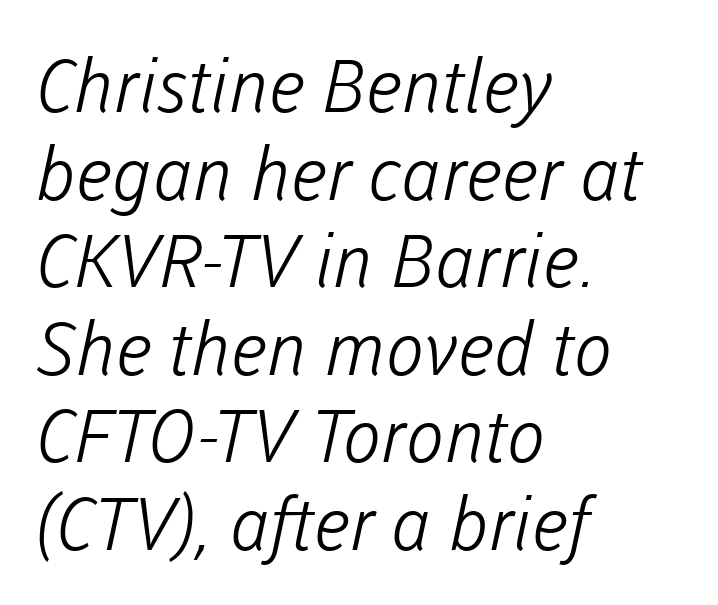
Q: Is the text bold? A: No.
Q: Is the typeface a serif or a sans-serif typeface? A: Sans-serif.
Q: Is the text underlined? A: No.
Q: How is the paragraph aligned? A: Left-aligned.
Q: Is the spacing between letters normal or unusually wide? A: Normal.
Q: Width (condensed, normal, or wide)? A: Normal.
Q: Stroke contrast? A: Low.
Q: x-height? A: Medium.
Q: Monospaced? A: No.
